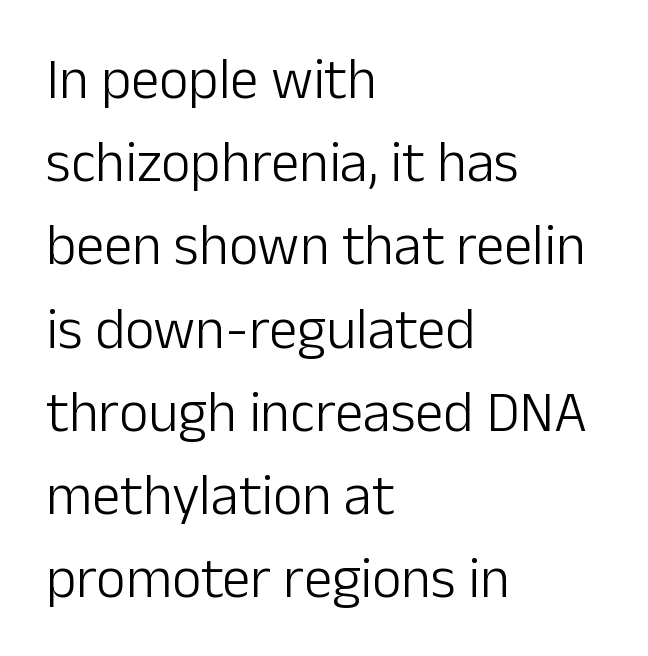
{"serif": "no", "italic": "no", "bold": "no", "weight": "light", "width": "normal", "stroke_contrast": "low", "x_height": "medium", "monospaced": "no", "underline": "no", "align": "left", "line_spacing": "normal", "line_spacing_ratio": 1.46, "letter_spacing": "normal", "letter_spacing_em": 0.0, "glyph_px": 57}
